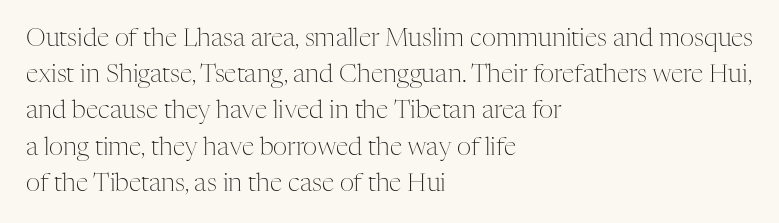
Q: Is the text bold? A: No.
Q: Is the text italic (slanted)? A: No, it is upright.
Q: Is the text underlined? A: No.
Q: How is the paragraph aligned? A: Left-aligned.
Q: Is the spacing between letters normal or unusually wide? A: Normal.
Q: Is the spacing between lines tight, normal or loose? A: Normal.
